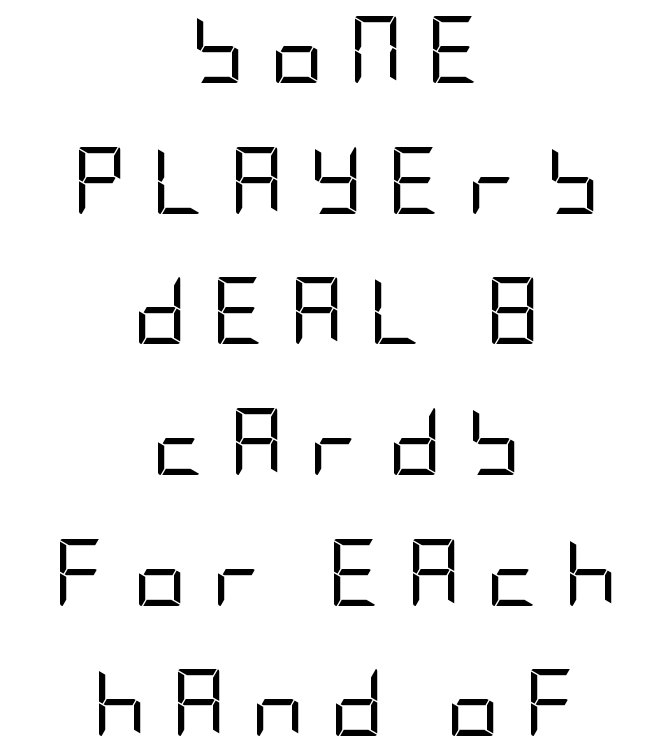
If you drew a line through each stem, it would be perfectly vertical. The leading is generous, giving the passage an open texture. The rendering positions every line midway between the sides. The rendering shows plain stroke endings on the letterforms — a sans-serif design.
